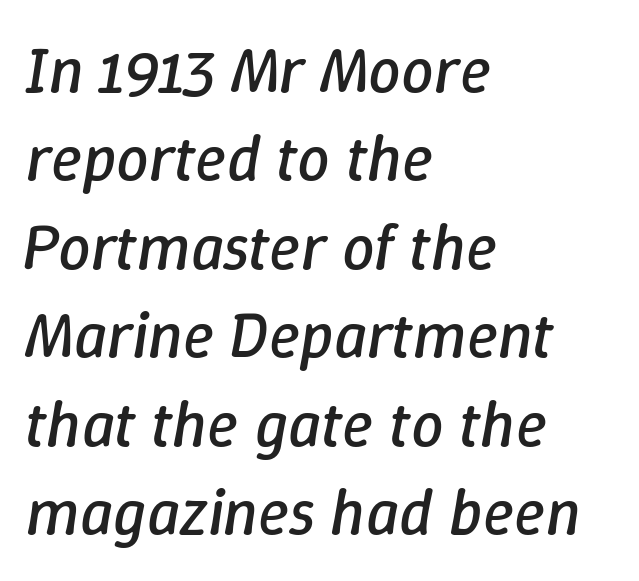
The image shows 65 px regular-weight type, italic (leaning right); set left-aligned, normal line spacing (1.36x), normal letter spacing, not underlined; low stroke contrast and a medium x-height.
